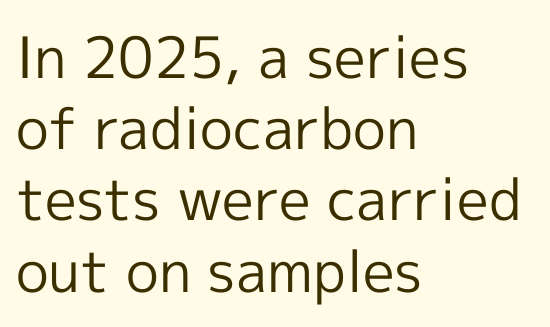
Q: Is the text bold? A: No.
Q: Is the text italic (slanted)? A: No, it is upright.
Q: Is the typeface a serif or a sans-serif typeface? A: Sans-serif.
Q: Is the text underlined? A: No.
Q: How is the paragraph aligned? A: Left-aligned.
Q: Is the spacing between letters normal or unusually wide? A: Normal.
Q: Is the spacing between lines tight, normal or loose? A: Normal.
Q: Width (condensed, normal, or wide)? A: Normal.
Q: x-height? A: Medium.
Q: Monospaced? A: No.
